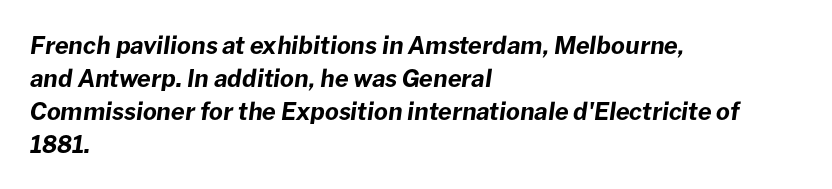
{"italic": "yes", "lean": "right", "slant_degrees": 8, "bold": "yes", "underline": "no", "align": "left", "line_spacing": "normal", "line_spacing_ratio": 1.37, "letter_spacing": "normal", "letter_spacing_em": 0.0, "glyph_px": 24}
